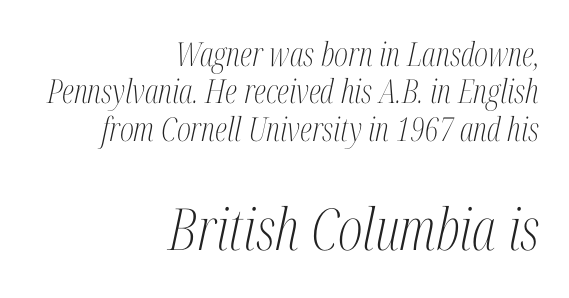
{"serif": "yes", "italic": "yes", "lean": "right", "slant_degrees": 12, "bold": "no", "weight": "light", "width": "condensed", "stroke_contrast": "medium", "x_height": "medium", "monospaced": "no", "underline": "no", "align": "right", "line_spacing": "tight", "line_spacing_ratio": 1.13, "letter_spacing": "normal", "letter_spacing_em": 0.0, "larger_block": "second", "size_ratio": 1.76, "glyph_px": 58}
